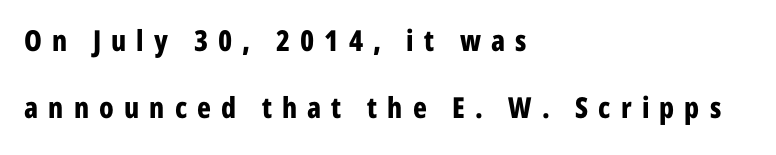
{"serif": "no", "italic": "no", "bold": "yes", "weight": "bold", "width": "condensed", "stroke_contrast": "low", "x_height": "medium", "monospaced": "no", "underline": "no", "align": "left", "line_spacing": "loose", "line_spacing_ratio": 2.32, "letter_spacing": "wide", "letter_spacing_em": 0.35, "glyph_px": 29}
